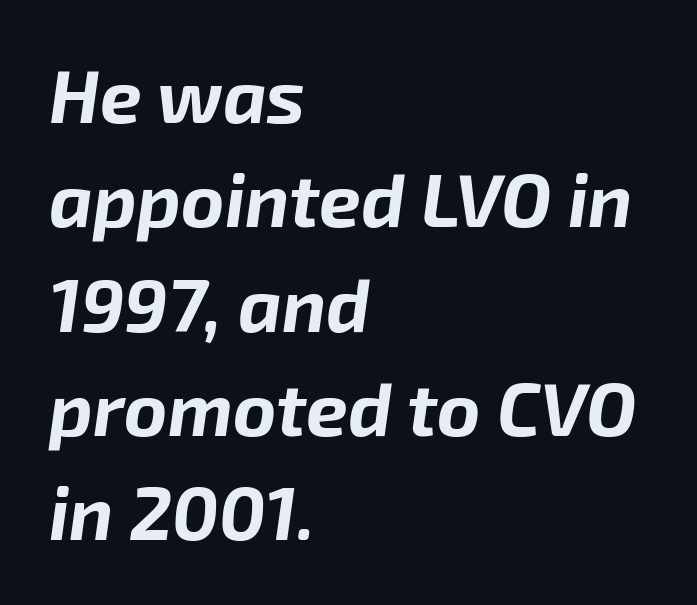
{"italic": "yes", "lean": "right", "slant_degrees": 8, "bold": "yes", "weight": "bold", "width": "normal", "stroke_contrast": "low", "x_height": "medium", "monospaced": "no", "underline": "no", "align": "left", "line_spacing": "normal", "line_spacing_ratio": 1.41, "letter_spacing": "normal", "letter_spacing_em": 0.0, "glyph_px": 74}
